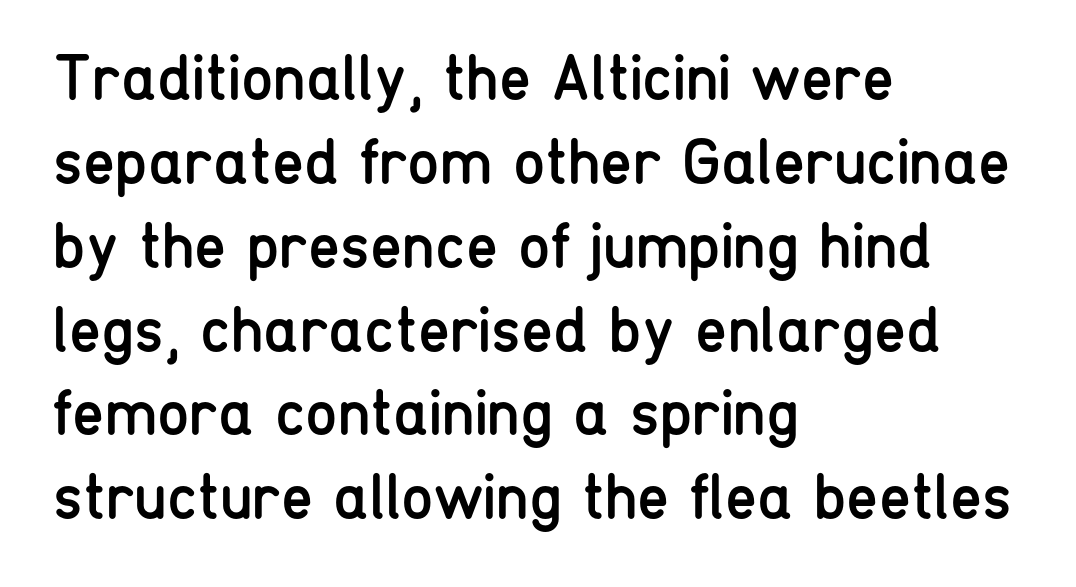
The image shows 65 px regular-weight, condensed sans-serif type, upright; set left-aligned, normal line spacing (1.29x), normal letter spacing, not underlined; low stroke contrast and a medium x-height.
